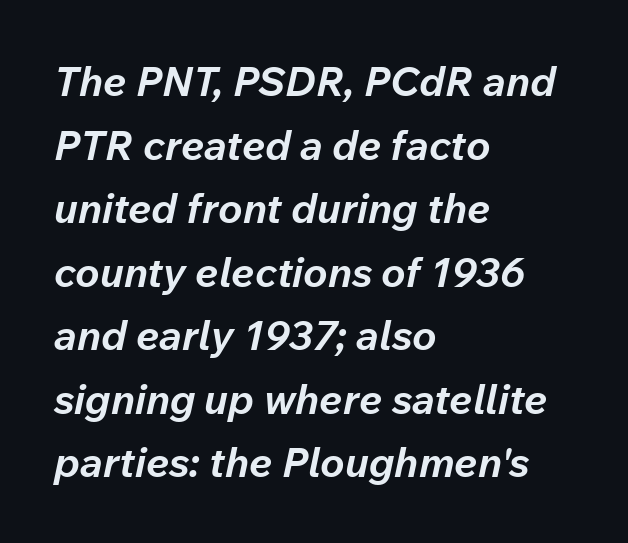
The image shows 41 px bold type, italic (leaning right); set left-aligned, normal line spacing (1.55x), normal letter spacing, not underlined; low stroke contrast and a medium x-height.
